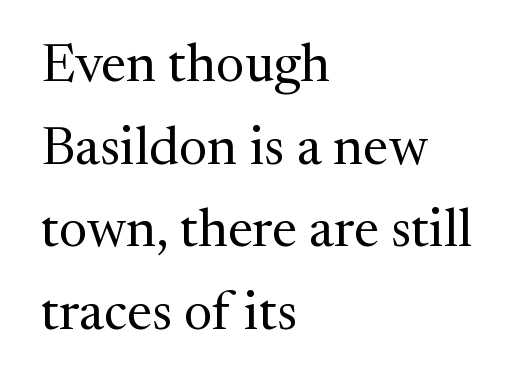
The baseline area is clear. Compared with a centered layout, this one pins lines to the left instead. The lines sit at an ordinary, default distance from one another. Weight class: somewhere from thin through regular.
